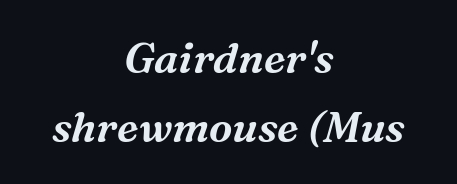
The image shows 42 px serif type, italic (leaning right); set centered, normal line spacing (1.64x), normal letter spacing, not underlined; medium stroke contrast and a medium x-height.
